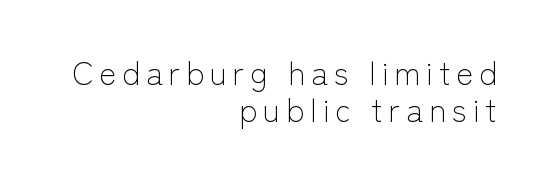
{"serif": "no", "italic": "no", "bold": "no", "weight": "light", "width": "normal", "stroke_contrast": "low", "x_height": "medium", "monospaced": "no", "underline": "no", "align": "right", "line_spacing": "tight", "line_spacing_ratio": 1.15, "glyph_px": 32}
